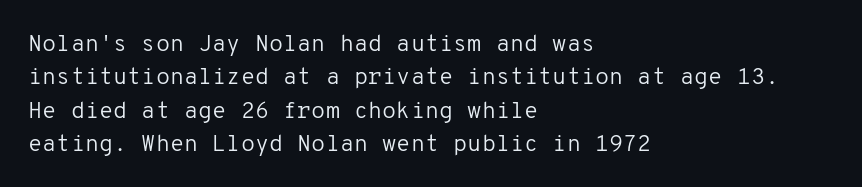
How would I describe the line gaps? Plain and ordinary. Just letters on the line, the space beneath them empty. Alignment: flush left. In terms of posture, this sample is upright.
